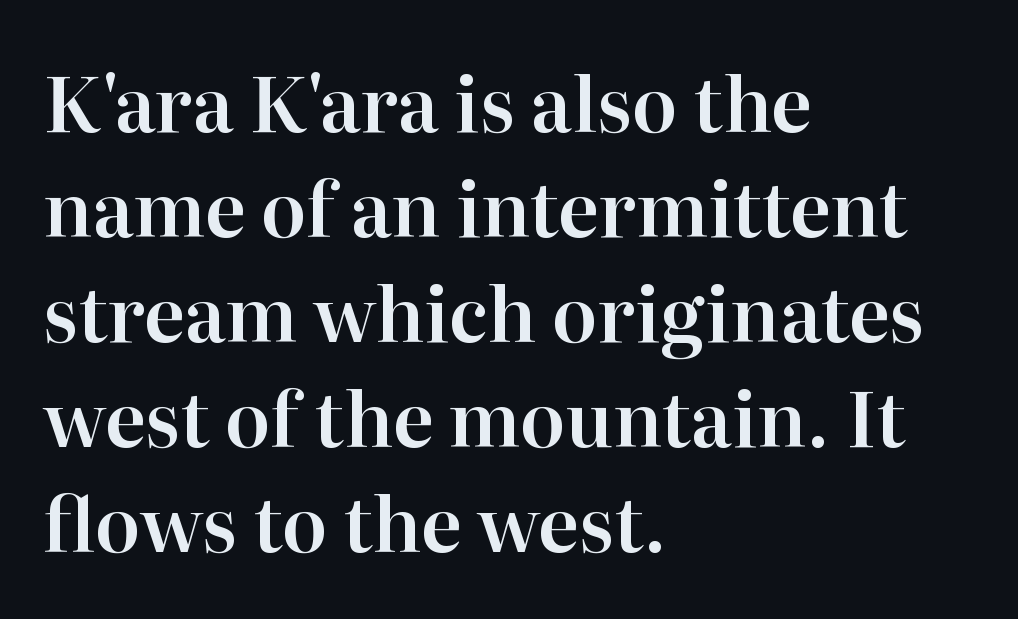
Q: Is the text italic (slanted)? A: No, it is upright.
Q: Is the typeface a serif or a sans-serif typeface? A: Serif.
Q: Is the text underlined? A: No.
Q: How is the paragraph aligned? A: Left-aligned.
Q: Is the spacing between letters normal or unusually wide? A: Normal.
Q: Is the spacing between lines tight, normal or loose? A: Normal.
Q: Width (condensed, normal, or wide)? A: Normal.
Q: Stroke contrast? A: High.
Q: x-height? A: Medium.
Q: Monospaced? A: No.
